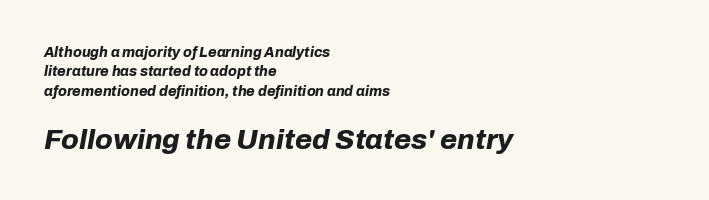
{"italic": "yes", "lean": "right", "slant_degrees": 10, "bold": "yes", "weight": "bold", "width": "normal", "stroke_contrast": "low", "x_height": "medium", "monospaced": "no", "underline": "no", "align": "left", "line_spacing": "normal", "line_spacing_ratio": 1.38, "letter_spacing": "normal", "letter_spacing_em": 0.0, "larger_block": "second", "size_ratio": 2.0, "glyph_px": 28}
